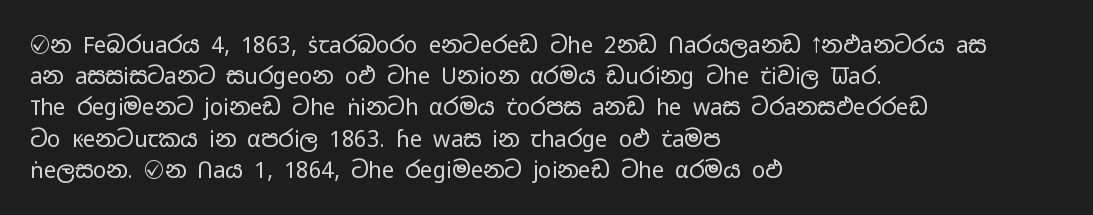
The image shows 22 px text type, upright; set left-aligned, normal line spacing (1.42x), normal letter spacing, not underlined.
